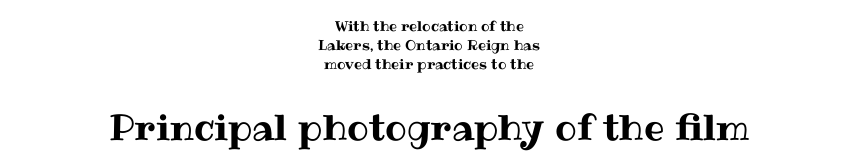
Q: Is the text italic (slanted)? A: No, it is upright.
Q: Is the text underlined? A: No.
Q: How is the paragraph aligned? A: Centered.
Q: Is the spacing between letters normal or unusually wide? A: Normal.
Q: Is the spacing between lines tight, normal or loose? A: Normal.
Q: Which block of text is set in a larger size, the first (top) or the second (bottom)? A: The second (bottom) one.
Q: Width (condensed, normal, or wide)? A: Normal.
Q: Stroke contrast? A: Medium.
Q: x-height? A: Medium.
Q: Monospaced? A: No.
